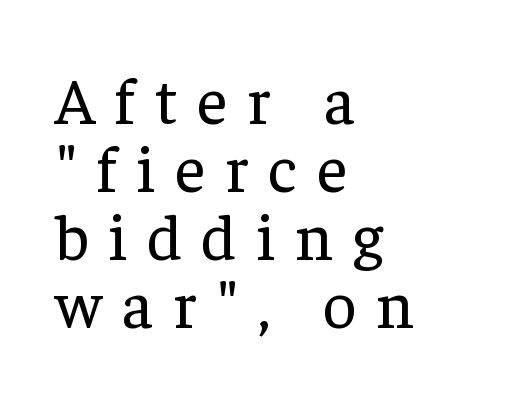
{"serif": "yes", "italic": "no", "bold": "no", "weight": "regular", "width": "normal", "stroke_contrast": "low", "x_height": "medium", "monospaced": "no", "underline": "no", "align": "left", "line_spacing": "tight", "line_spacing_ratio": 1.03, "letter_spacing": "wide", "letter_spacing_em": 0.3, "glyph_px": 66}
